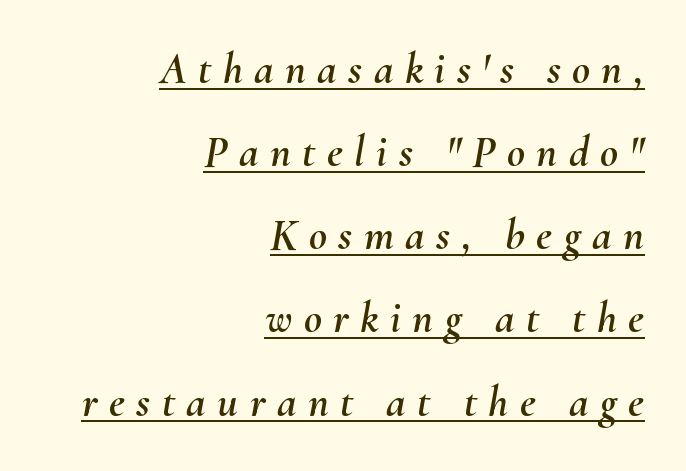
{"italic": "yes", "lean": "right", "slant_degrees": 10, "width": "normal", "stroke_contrast": "medium", "x_height": "small", "monospaced": "no", "underline": "yes", "align": "right", "line_spacing_ratio": 1.89, "letter_spacing": "wide", "letter_spacing_em": 0.26, "glyph_px": 44}
